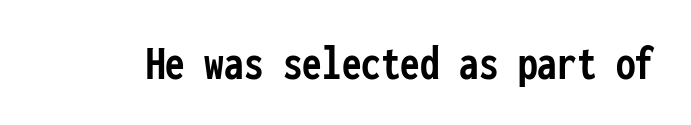
The image shows 49 px semibold, condensed sans-serif type, upright, monospaced; set normal letter spacing, not underlined; low stroke contrast and a medium x-height.
